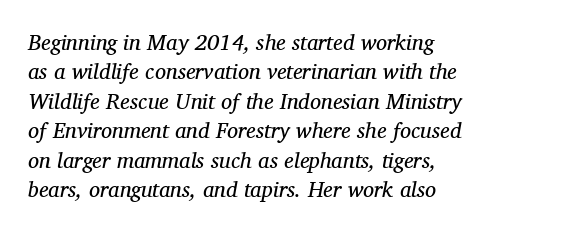
{"italic": "yes", "lean": "right", "slant_degrees": 12, "bold": "no", "underline": "no", "align": "left", "line_spacing": "normal", "line_spacing_ratio": 1.34, "letter_spacing": "normal", "letter_spacing_em": 0.0, "glyph_px": 22}
